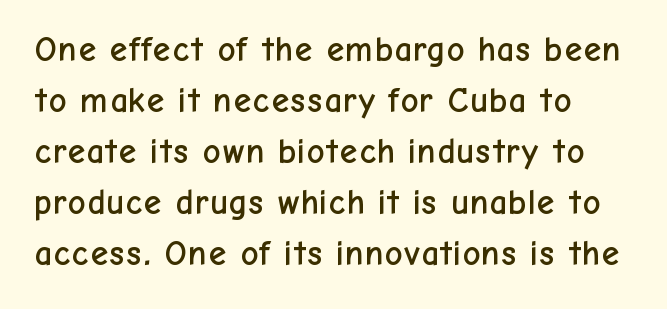
Each row of text sits above clean, open space. Honestly, the row spacing looks completely unremarkable. The rag falls on the right side of this text block. The passage shown is typed in a proportional face where columns would drift.
